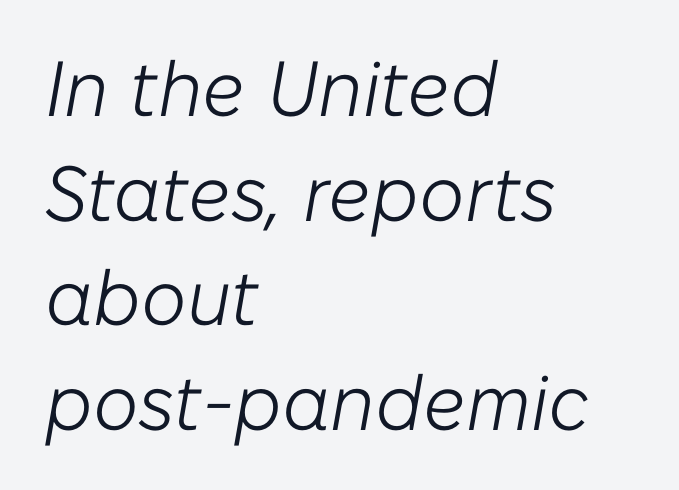
The image shows 78 px light type, italic (leaning right); set left-aligned, normal line spacing (1.34x), normal letter spacing, not underlined; low stroke contrast and a medium x-height.
